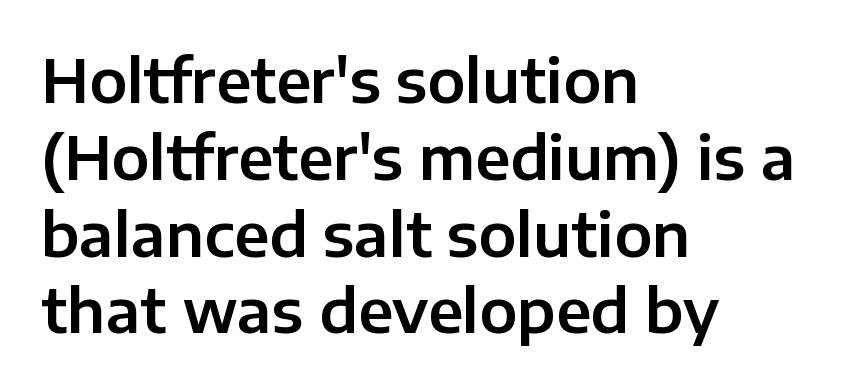
{"serif": "no", "italic": "no", "width": "normal", "stroke_contrast": "low", "x_height": "medium", "monospaced": "no", "underline": "no", "align": "left", "line_spacing": "normal", "line_spacing_ratio": 1.28, "letter_spacing": "normal", "letter_spacing_em": 0.0, "glyph_px": 60}
